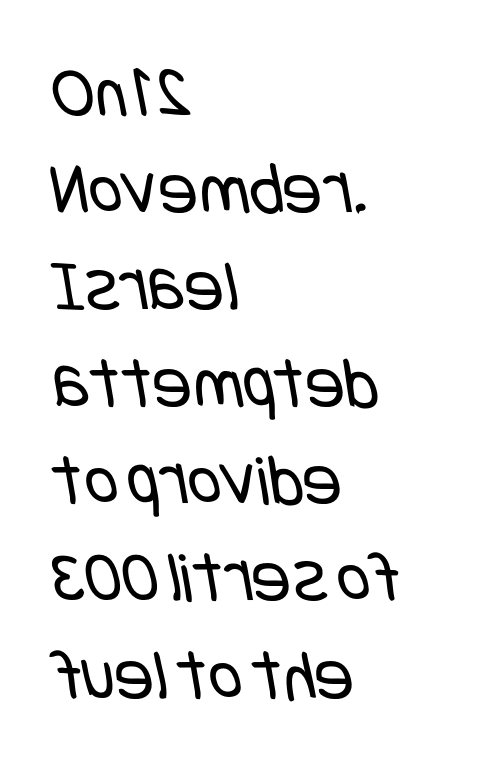
{"serif": "no", "bold": "no", "weight": "regular", "width": "condensed", "stroke_contrast": "low", "x_height": "large", "underline": "no", "align": "left", "line_spacing": "normal", "line_spacing_ratio": 1.33, "letter_spacing": "normal", "letter_spacing_em": 0.0, "glyph_px": 73}
